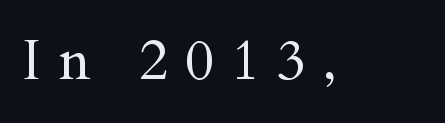
{"serif": "yes", "italic": "no", "bold": "no", "weight": "regular", "width": "normal", "stroke_contrast": "medium", "x_height": "small", "monospaced": "no", "underline": "no", "letter_spacing": "wide", "letter_spacing_em": 0.29, "glyph_px": 57}
